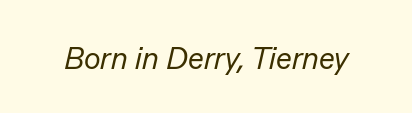
Q: Is the text bold? A: No.
Q: Is the text italic (slanted)? A: Yes, it leans right by about 13 degrees.
Q: Is the text underlined? A: No.
Q: Is the spacing between letters normal or unusually wide? A: Normal.
Q: Width (condensed, normal, or wide)? A: Normal.
Q: Stroke contrast? A: Low.
Q: x-height? A: Medium.
Q: Monospaced? A: No.
